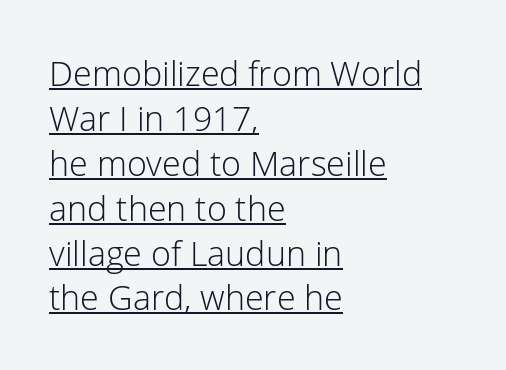
The image shows 34 px light sans-serif type, upright; set left-aligned, normal line spacing (1.32x), normal letter spacing, underlined; low stroke contrast and a medium x-height.
